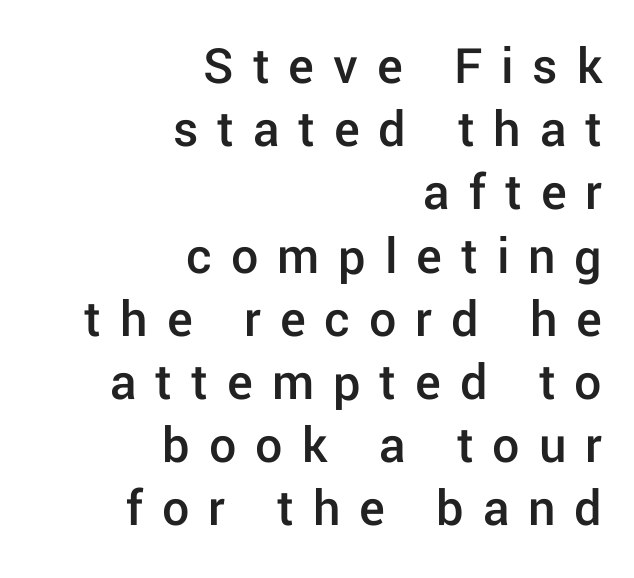
The glyphs have the mass of a demibold cut, below bold. The horizontal fit of the characters is loose and conspicuously gappy. Underlining? Definitely not there. The axis of the letterforms is exactly vertical. You can tell from the bare stems that sans-serif type was used.
